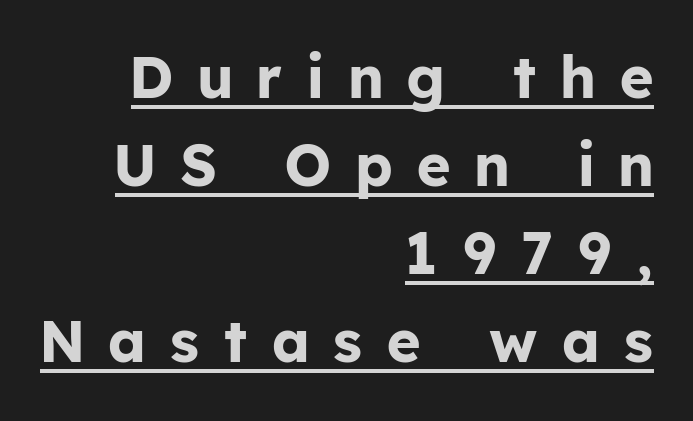
Typographic density is high because the face is bold. The rendering inserts visible extra space after every character. This block has exactly the height ordinary leading produces. The passage is arranged like a letterhead date or caption credit — flush right.
